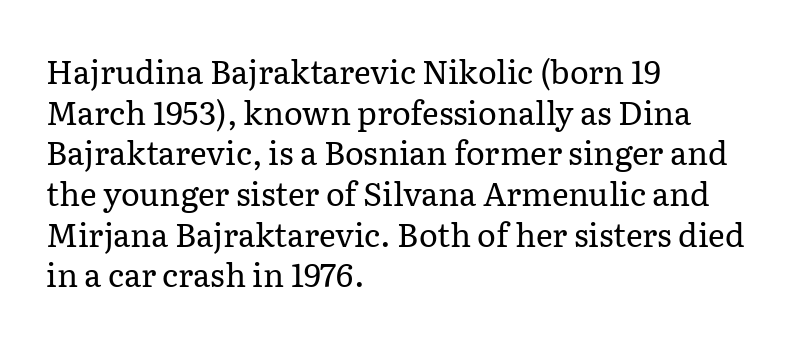
Each letter keeps its own natural width here, so spacing adapts to shape. Standard letterfit; no display-style spreading of the glyphs. Vertical strokes here are truly vertical. Compared with typical paragraphs, the rows here are spaced about the same. A quiet, ordinary-to-light weight characterises the typeface.
